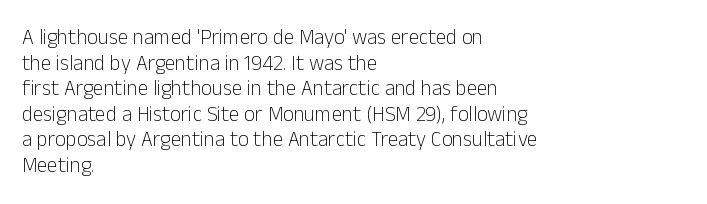
Q: Is the text bold? A: No.
Q: Is the text italic (slanted)? A: No, it is upright.
Q: Is the text underlined? A: No.
Q: How is the paragraph aligned? A: Left-aligned.
Q: Is the spacing between letters normal or unusually wide? A: Normal.
